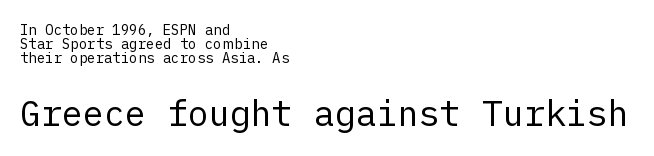
Reading down the block, your eye returns to a fixed left position each line. The typesetting does not lean heavy: it is not bold. The letters stand straight up with perfectly vertical stems. The later block is typeset at a bigger size than the earlier block. The words here are not underlined. The designer dialed line spacing down below the default.
